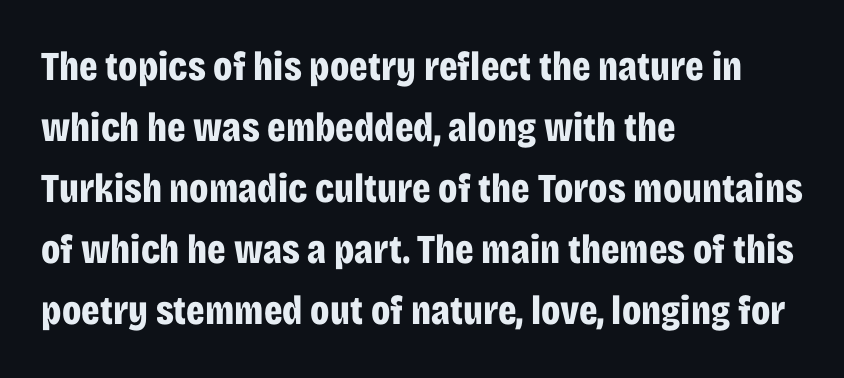
The lines are quadded left. Spacing verdict: proportional, widths tailored to each character. Look at the bottom of the vertical strokes: they stop flat, with no serifs. Strong, thick strokes mark this as bold type.
